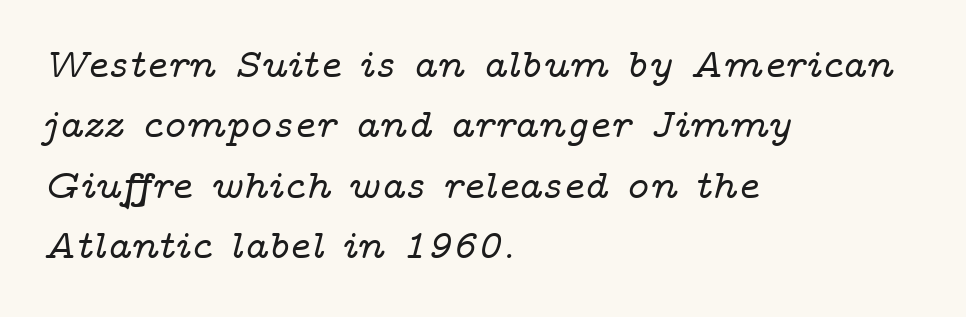
The image shows 41 px wide serif type, italic (leaning right); set left-aligned, normal line spacing (1.47x), normal letter spacing, not underlined; low stroke contrast and a medium x-height.
